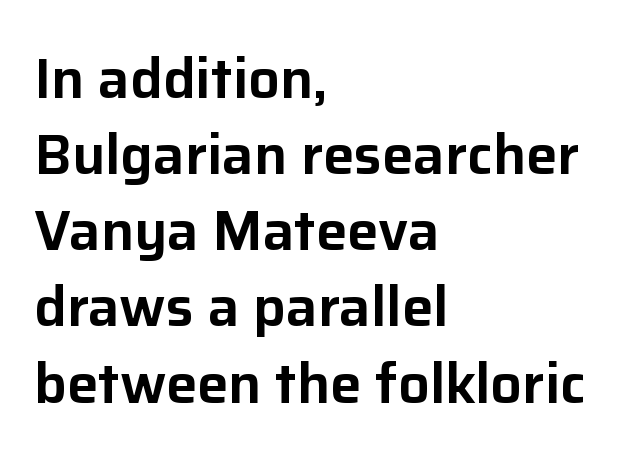
Is there much room between lines? A standard amount, neither cramped nor airy. All the whitespace from short lines collects on the right. To sum up the face: it is a sans, with no serifs. Does the lettering tilt? It doesn't — this is upright. Here the glyphs are tracked normally, forming tight word shapes.
